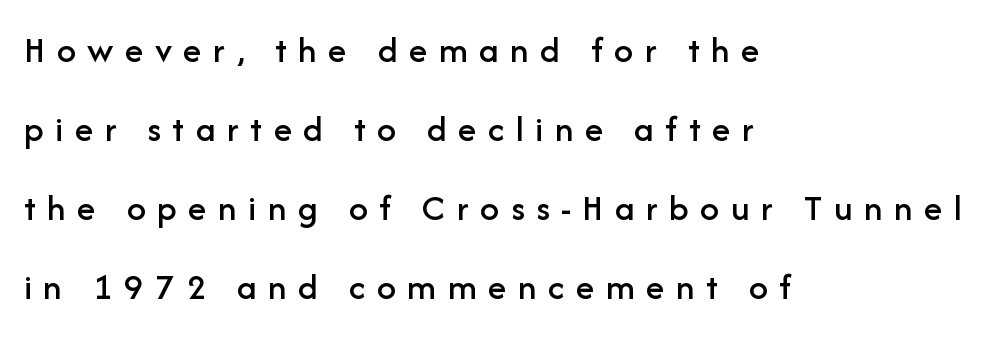
Q: Is the text italic (slanted)? A: No, it is upright.
Q: Is the typeface a serif or a sans-serif typeface? A: Sans-serif.
Q: Is the text underlined? A: No.
Q: How is the paragraph aligned? A: Left-aligned.
Q: Is the spacing between letters normal or unusually wide? A: Unusually wide.
Q: Is the spacing between lines tight, normal or loose? A: Loose.
Q: Width (condensed, normal, or wide)? A: Normal.
Q: Stroke contrast? A: Low.
Q: x-height? A: Medium.
Q: Monospaced? A: No.
